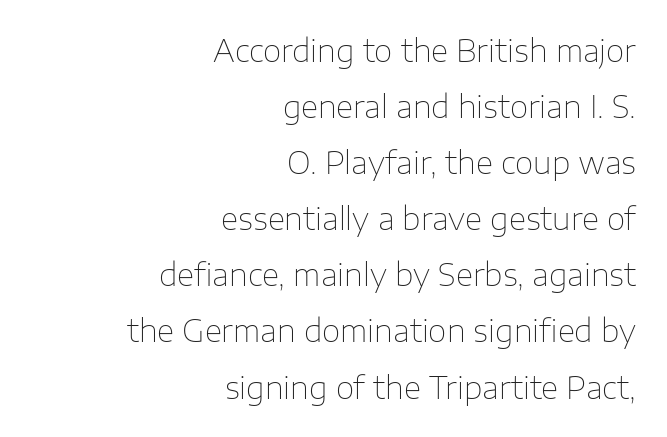
The image shows 30 px thin sans-serif type, upright; set right-aligned, line spacing 1.87x, normal letter spacing, not underlined; low stroke contrast and a medium x-height.
